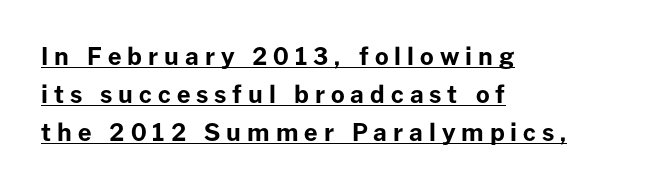
{"italic": "no", "bold": "yes", "underline": "yes", "align": "left", "line_spacing": "normal", "line_spacing_ratio": 1.58, "letter_spacing": "wide", "letter_spacing_em": 0.25, "glyph_px": 24}
